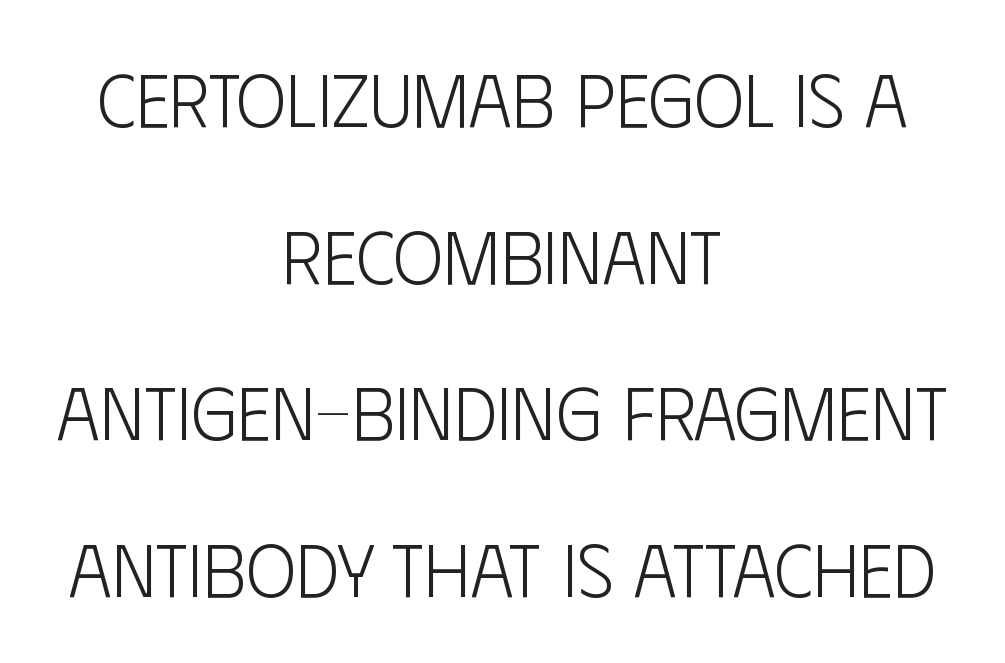
The rendering uses natural spacing where letterforms have individual widths. Every row of glyphs is offset so its center matches the block's center. The gap between lines stays unmarked. Is this a sans? Yes — the strokes have no serifs. Is there any slant? The stems are plumb. Tracking value appears to be zero — textbook default spacing.
